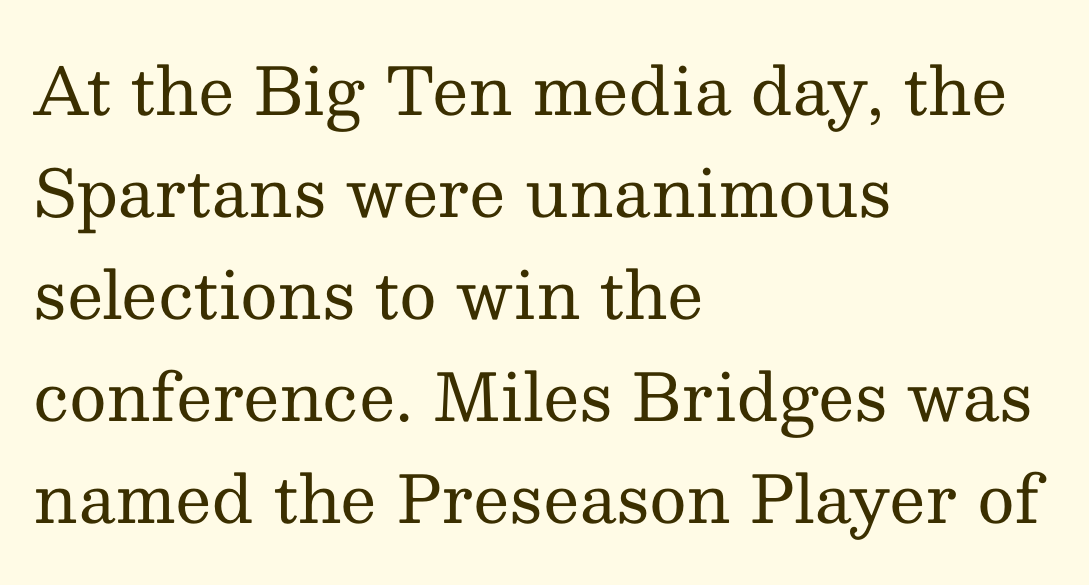
{"serif": "yes", "italic": "no", "bold": "no", "weight": "regular", "width": "normal", "stroke_contrast": "medium", "x_height": "medium", "monospaced": "no", "underline": "no", "align": "left", "line_spacing": "normal", "line_spacing_ratio": 1.57, "letter_spacing": "normal", "letter_spacing_em": 0.0, "glyph_px": 65}
